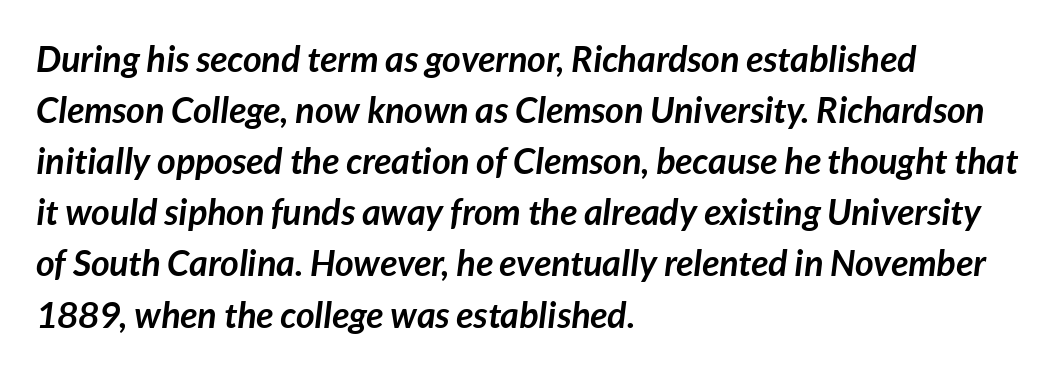
The image shows 36 px semibold type, italic (leaning right); set left-aligned, normal line spacing (1.42x), normal letter spacing, not underlined; low stroke contrast and a medium x-height.
